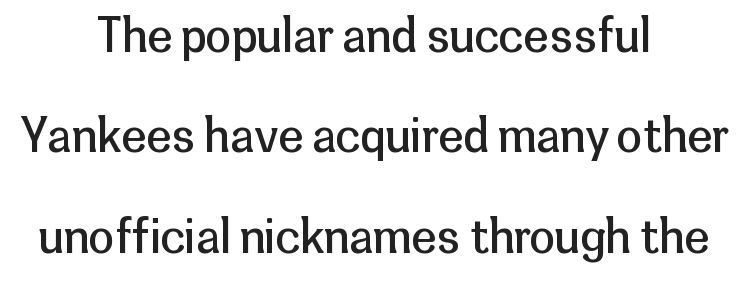
{"serif": "no", "italic": "no", "bold": "no", "weight": "regular", "width": "normal", "stroke_contrast": "low", "x_height": "medium", "monospaced": "no", "underline": "no", "align": "center", "line_spacing": "loose", "line_spacing_ratio": 2.18, "letter_spacing": "normal", "letter_spacing_em": 0.0, "glyph_px": 46}
